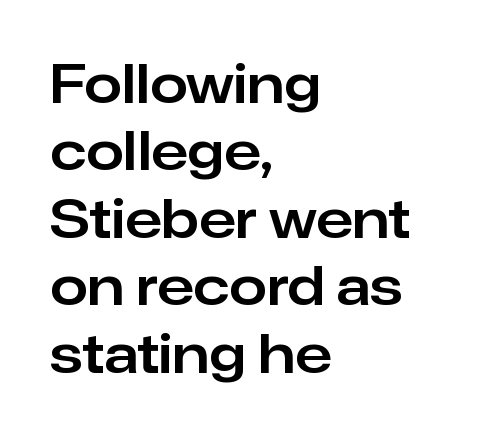
The image shows 54 px sans-serif type, upright; set left-aligned, normal line spacing (1.25x), normal letter spacing, not underlined; low stroke contrast and a medium x-height.
